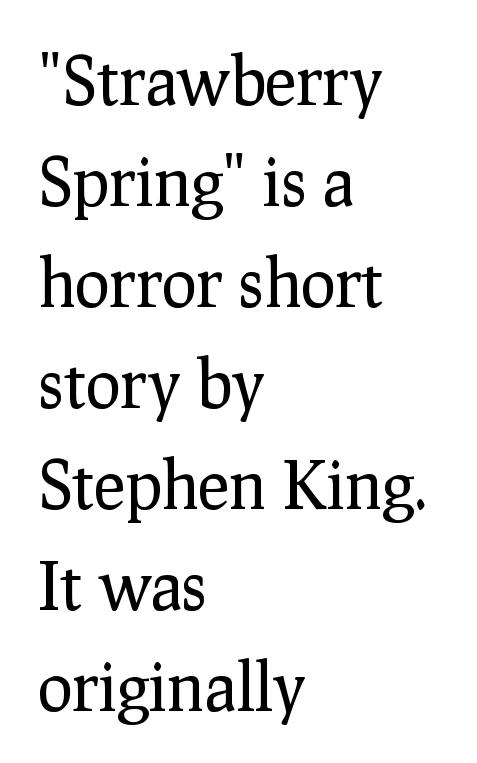
Q: Is the text bold? A: No.
Q: Is the text italic (slanted)? A: No, it is upright.
Q: Is the typeface a serif or a sans-serif typeface? A: Serif.
Q: Is the text underlined? A: No.
Q: How is the paragraph aligned? A: Left-aligned.
Q: Is the spacing between letters normal or unusually wide? A: Normal.
Q: Is the spacing between lines tight, normal or loose? A: Normal.
Q: Width (condensed, normal, or wide)? A: Normal.
Q: Stroke contrast? A: Low.
Q: x-height? A: Medium.
Q: Monospaced? A: No.
